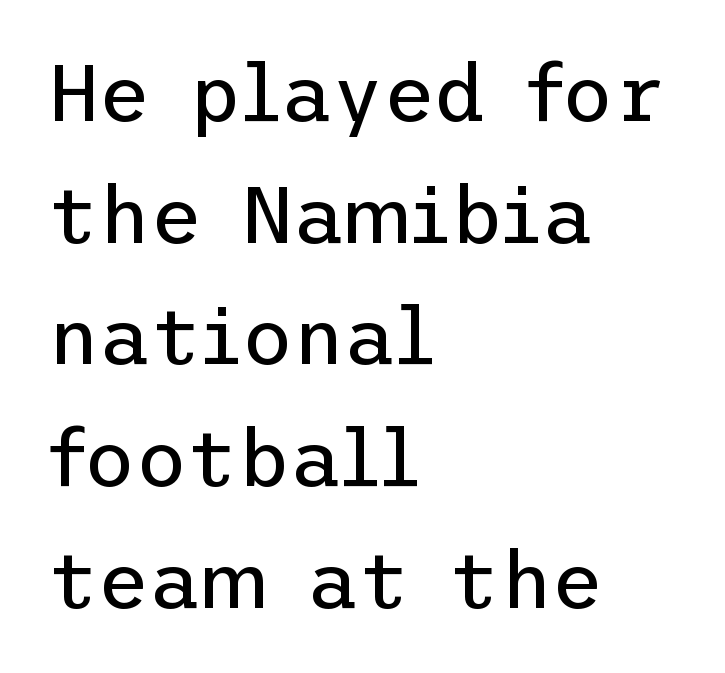
Q: Is the text bold? A: No.
Q: Is the text italic (slanted)? A: No, it is upright.
Q: Is the typeface a serif or a sans-serif typeface? A: Sans-serif.
Q: Is the text underlined? A: No.
Q: How is the paragraph aligned? A: Left-aligned.
Q: Is the spacing between letters normal or unusually wide? A: Normal.
Q: Is the spacing between lines tight, normal or loose? A: Normal.
Q: Width (condensed, normal, or wide)? A: Normal.
Q: Stroke contrast? A: Low.
Q: x-height? A: Medium.
